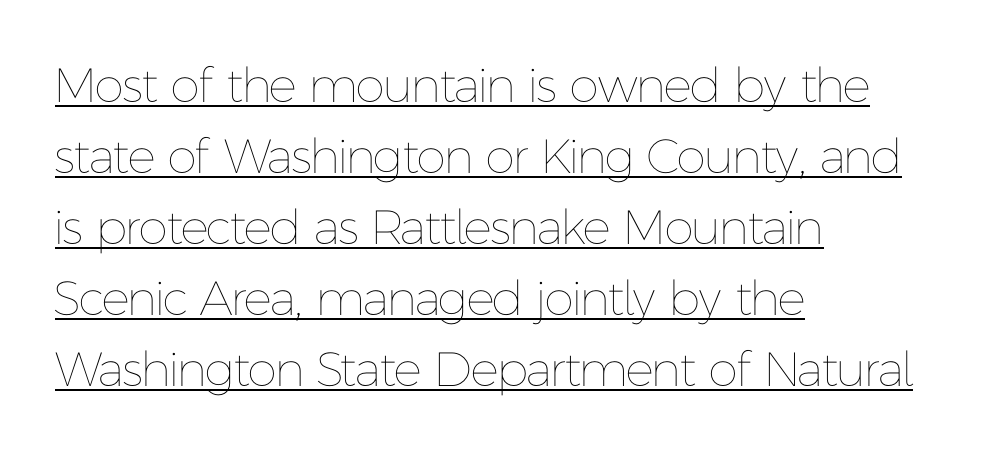
Reading down the block, your eye returns to a fixed left position each line. Has an underline been added? It has. Nope, not italic — everything's standing straight. Evenly set lines give the paragraph a standard silhouette. Tracking value appears to be zero — textbook default spacing. The typesetting does not lean heavy: it is not bold.
